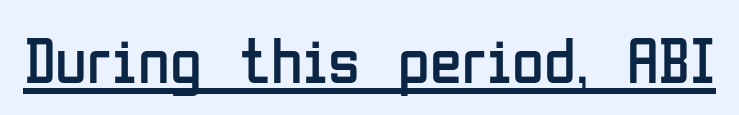
The image shows 65 px regular-weight, condensed sans-serif type, upright; set normal letter spacing, underlined; low stroke contrast and a medium x-height.
